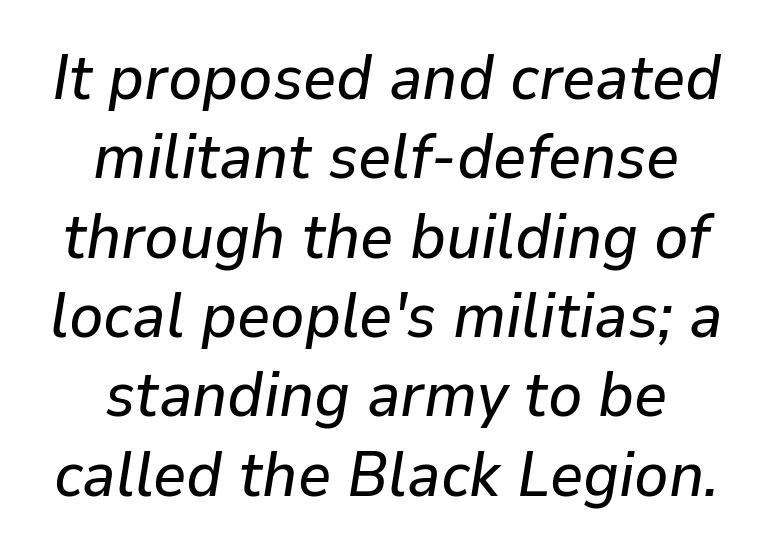
Q: Is the text italic (slanted)? A: Yes, it leans right by about 9 degrees.
Q: Is the text underlined? A: No.
Q: How is the paragraph aligned? A: Centered.
Q: Is the spacing between letters normal or unusually wide? A: Normal.
Q: Width (condensed, normal, or wide)? A: Normal.
Q: Stroke contrast? A: Low.
Q: x-height? A: Medium.
Q: Monospaced? A: No.
